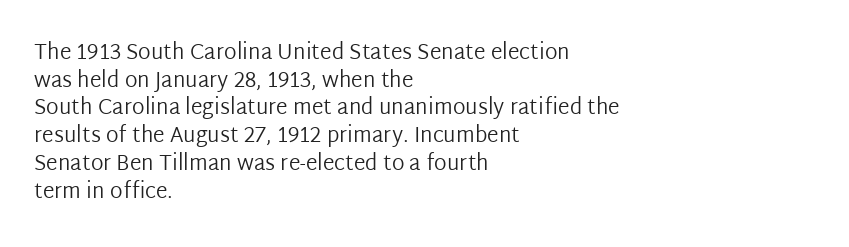
{"italic": "no", "bold": "no", "underline": "no", "align": "left", "line_spacing": "normal", "line_spacing_ratio": 1.32, "letter_spacing": "normal", "letter_spacing_em": 0.0, "glyph_px": 21}
